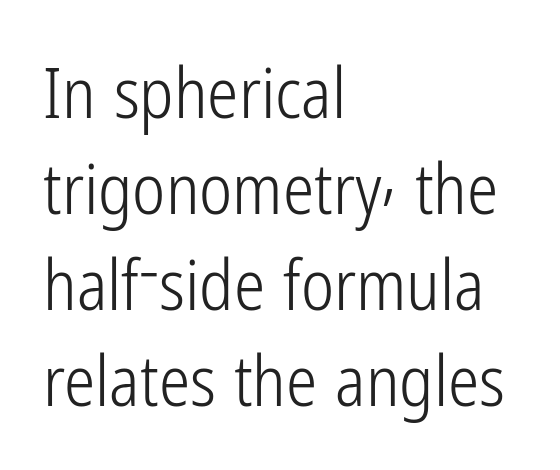
Rows of type keep a routine distance in the vertical direction. The font is comparable to plain body text, perhaps lighter. The letters sit at their default tracking, neither squeezed nor spread. Bare-footed words on every line. Style check: upright. The characters display no serif detailing; their extremities are plain.
